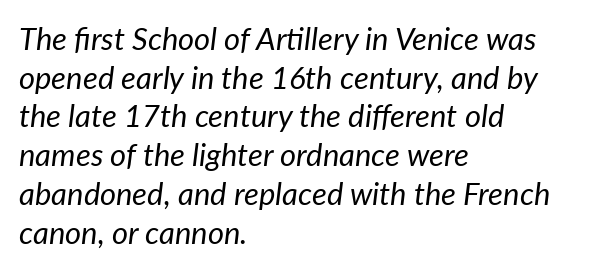
Quick note: interline space is typical. Heaviness? Minimal to ordinary, like unemphasized prose. These lines are rendered in a variable-pitch font. This sample uses plain, unmodified letter spacing.
